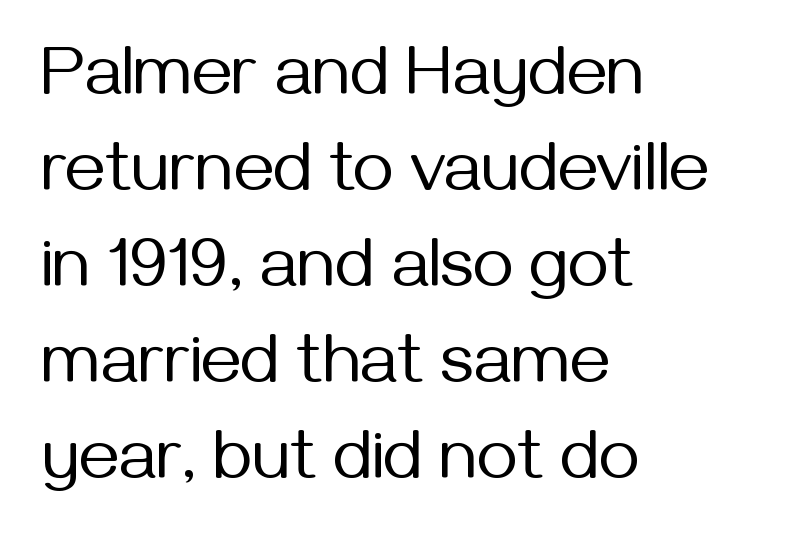
These lines are set flush left with a ragged right edge. No letter is thick-stroked: the sample isn't bold. Evenly set lines give the paragraph a standard silhouette. You could not count columns in this text — the font is proportionally spaced. Plain, unruled lines of type.
